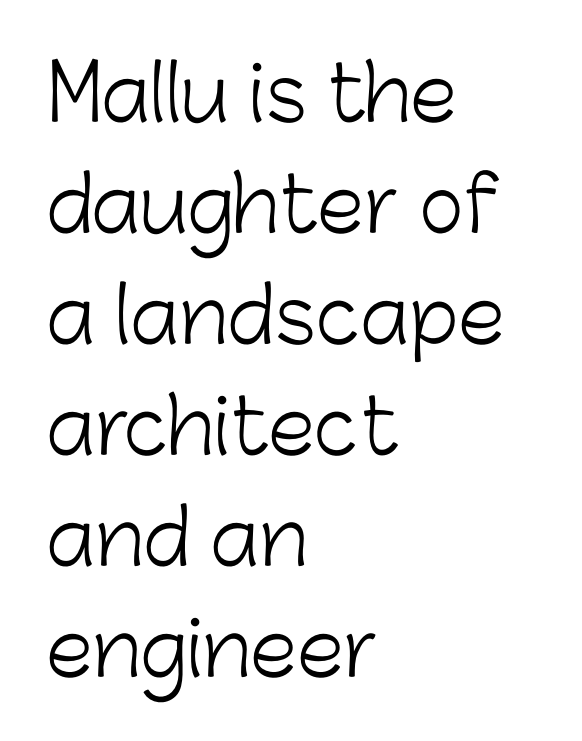
{"serif": "no", "italic": "no", "bold": "no", "weight": "light", "width": "normal", "stroke_contrast": "low", "x_height": "medium", "monospaced": "no", "underline": "no", "align": "left", "line_spacing": "normal", "line_spacing_ratio": 1.46, "letter_spacing": "normal", "letter_spacing_em": 0.0, "glyph_px": 76}
